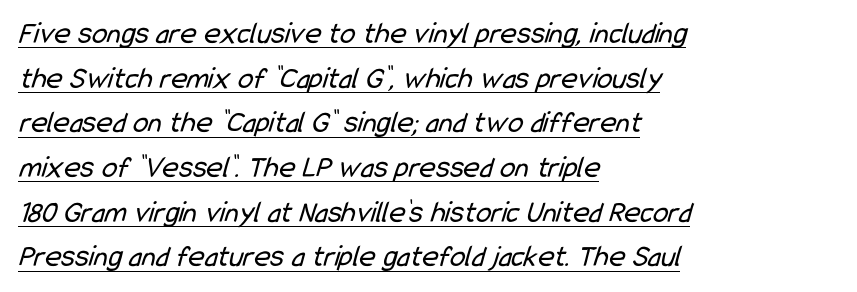
The passage shown is typed in a proportional face where columns would drift. Is the block centered? No — it sits flush against the left margin. No letter is thick-stroked: the sample isn't bold. No feet cap the strokes, marking this as sans-serif type.
